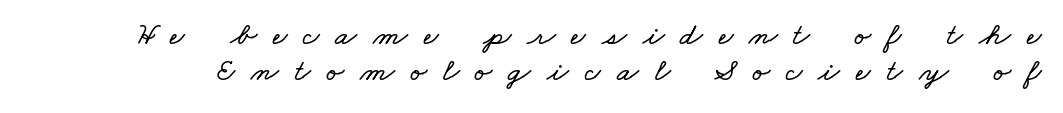
Q: Is the text underlined? A: No.
Q: Is the spacing between letters normal or unusually wide? A: Unusually wide.
Q: Is the spacing between lines tight, normal or loose? A: Tight.
Q: Width (condensed, normal, or wide)? A: Wide.
Q: Stroke contrast? A: Low.
Q: x-height? A: Small.
Q: Monospaced? A: No.
